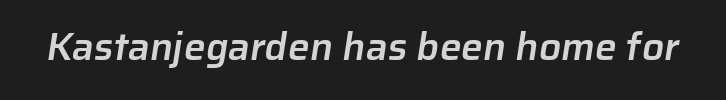
Nope, no serifs anywhere on these letters. The face used here is proportionally spaced, like ordinary book or web type. Observe the ordinary spacing: letters are neighbours, not strangers. The typesetting leans somewhat heavy: a semibold. No word sits above an underline.
